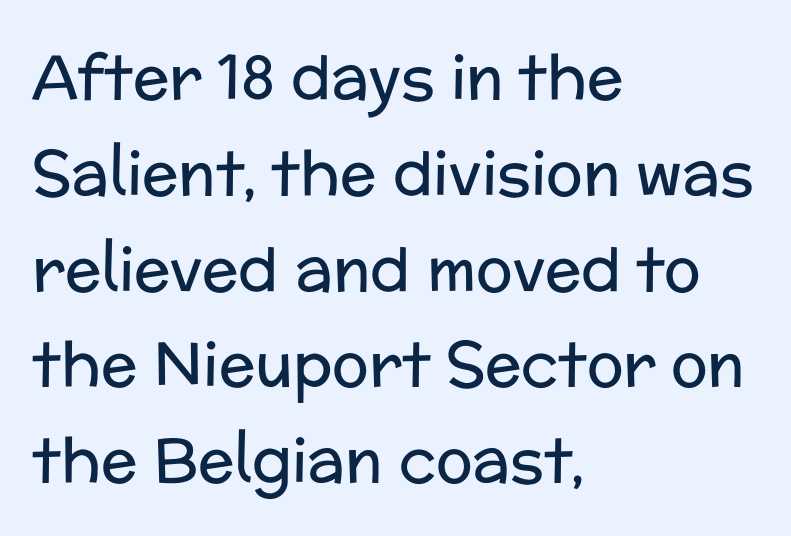
Q: Is the text bold? A: No.
Q: Is the text italic (slanted)? A: No, it is upright.
Q: Is the typeface a serif or a sans-serif typeface? A: Sans-serif.
Q: Is the text underlined? A: No.
Q: How is the paragraph aligned? A: Left-aligned.
Q: Is the spacing between letters normal or unusually wide? A: Normal.
Q: Is the spacing between lines tight, normal or loose? A: Normal.
Q: Width (condensed, normal, or wide)? A: Normal.
Q: Stroke contrast? A: Low.
Q: x-height? A: Medium.
Q: Monospaced? A: No.
